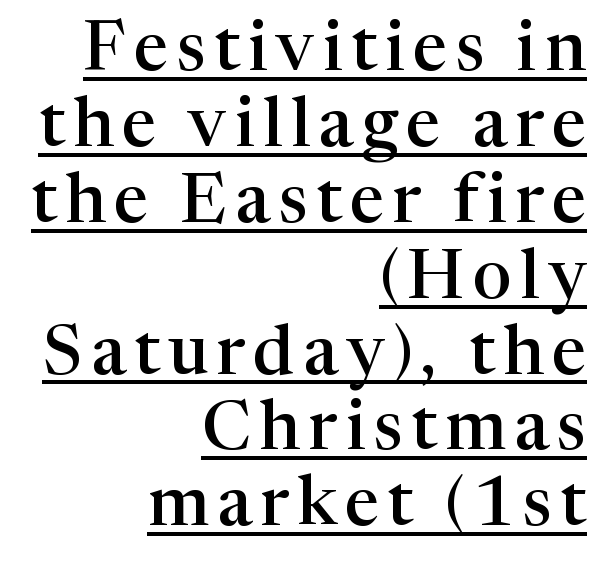
The image shows 69 px semibold serif type, upright; set right-aligned, tight line spacing (1.1x), underlined; high stroke contrast and a medium x-height.
